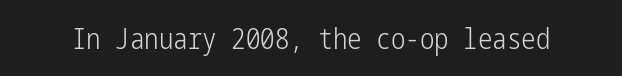
Q: Is the text bold? A: No.
Q: Is the text italic (slanted)? A: No, it is upright.
Q: Is the typeface a serif or a sans-serif typeface? A: Sans-serif.
Q: Is the text underlined? A: No.
Q: Is the spacing between letters normal or unusually wide? A: Normal.
Q: Width (condensed, normal, or wide)? A: Condensed.
Q: Stroke contrast? A: Low.
Q: x-height? A: Medium.
